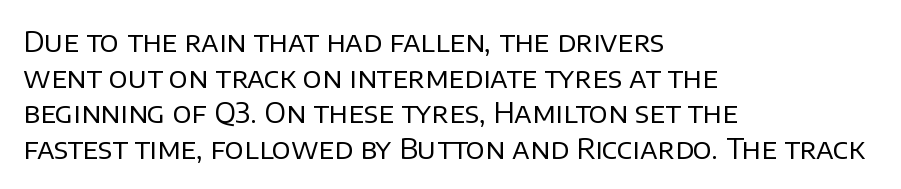
{"serif": "no", "italic": "no", "bold": "no", "weight": "regular", "width": "normal", "stroke_contrast": "low", "x_height": "large", "monospaced": "no", "underline": "no", "align": "left", "line_spacing": "normal", "line_spacing_ratio": 1.27, "letter_spacing": "normal", "letter_spacing_em": 0.0, "glyph_px": 28}
